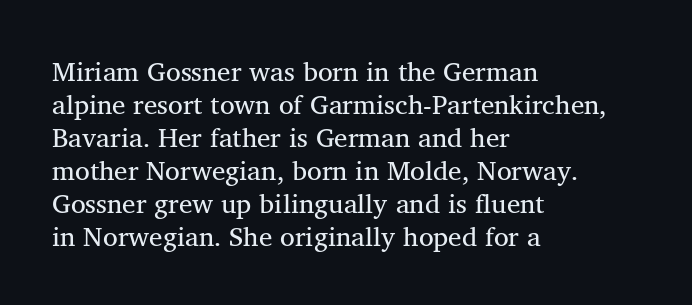
{"italic": "no", "underline": "no", "align": "left", "line_spacing_ratio": 1.22, "letter_spacing": "normal", "letter_spacing_em": 0.0, "glyph_px": 27}
